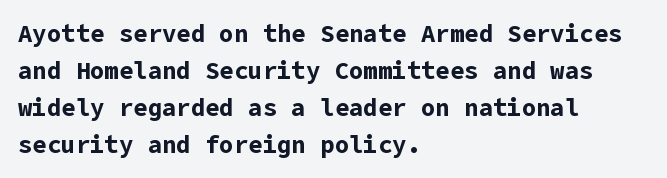
These lines sit exactly where default settings would place them. Descenders are the only things crossing below the line. As a designer I'd log this as weight 700, bold. Where is the straight margin? On the left. The axis of the letterforms is exactly vertical. No extra tracking has been applied to these lines.
